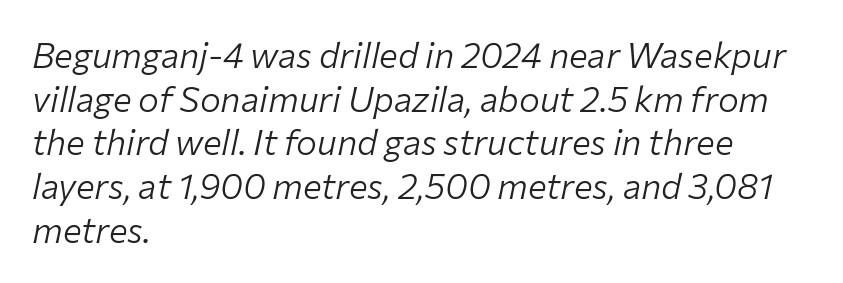
Q: Is the text bold? A: No.
Q: Is the text italic (slanted)? A: Yes, it leans right by about 12 degrees.
Q: Is the text underlined? A: No.
Q: How is the paragraph aligned? A: Left-aligned.
Q: Is the spacing between letters normal or unusually wide? A: Normal.
Q: Is the spacing between lines tight, normal or loose? A: Normal.
Q: Width (condensed, normal, or wide)? A: Normal.
Q: Stroke contrast? A: Low.
Q: x-height? A: Medium.
Q: Monospaced? A: No.
